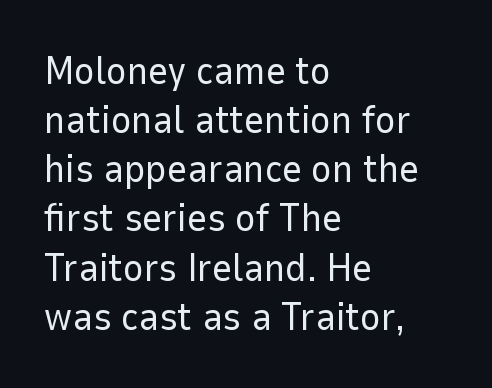
Q: Is the text bold? A: No.
Q: Is the text italic (slanted)? A: No, it is upright.
Q: Is the typeface a serif or a sans-serif typeface? A: Sans-serif.
Q: Is the text underlined? A: No.
Q: How is the paragraph aligned? A: Left-aligned.
Q: Is the spacing between letters normal or unusually wide? A: Normal.
Q: Is the spacing between lines tight, normal or loose? A: Normal.
Q: Width (condensed, normal, or wide)? A: Normal.
Q: Stroke contrast? A: Low.
Q: x-height? A: Medium.
Q: Monospaced? A: No.
